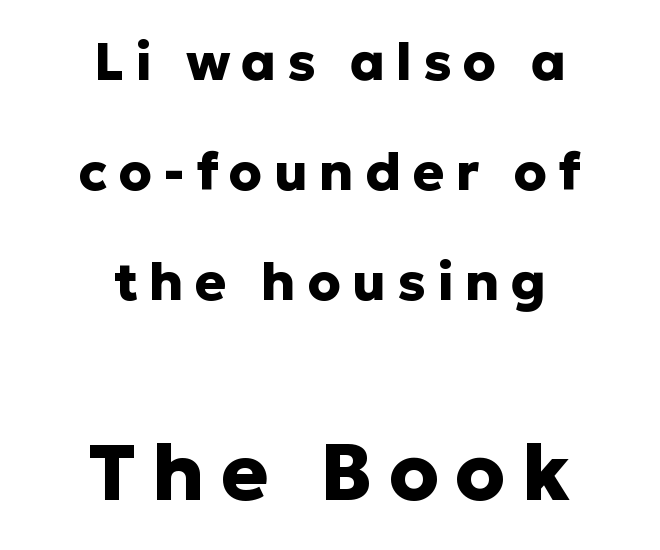
The image shows 79 px heavy sans-serif type, upright; set centered, loose line spacing (2.08x), unusually wide letter spacing (+0.21 em), not underlined; the second (bottom) block is 1.49x larger; low stroke contrast and a medium x-height.
